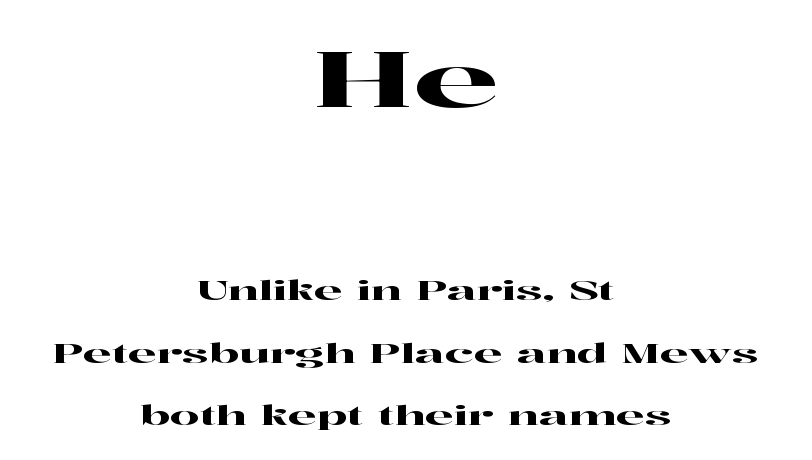
The image shows 77 px wide serif type, upright; set centered, loose line spacing (2.4x), normal letter spacing, not underlined; the first (top) block is 2.96x larger; high stroke contrast and a medium x-height.
